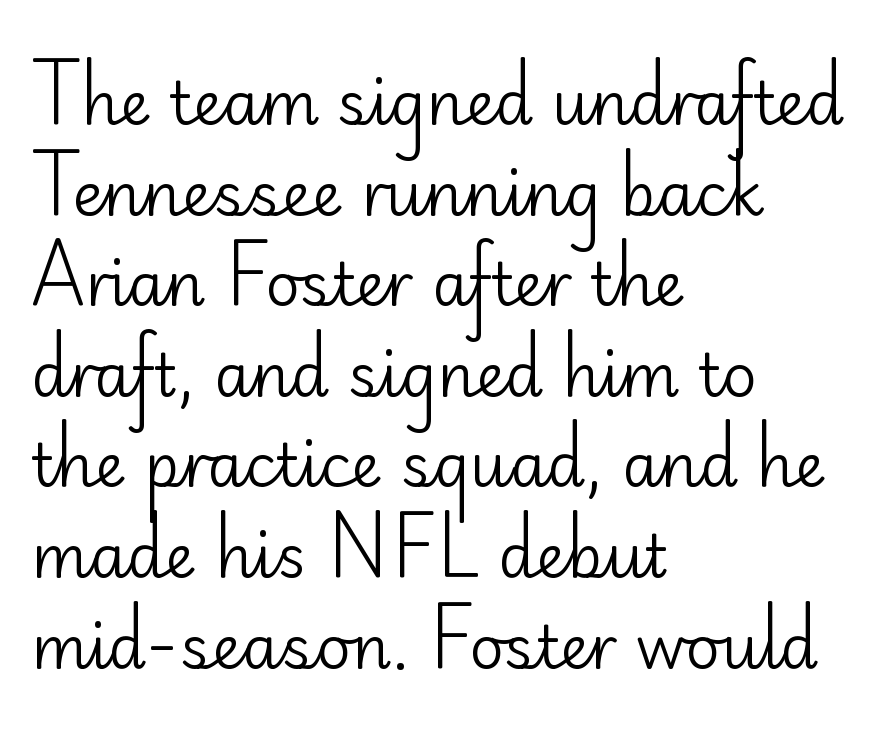
The image shows 60 px regular-weight sans-serif type, upright; set left-aligned, normal line spacing (1.51x), normal letter spacing, not underlined; low stroke contrast and a small x-height.
